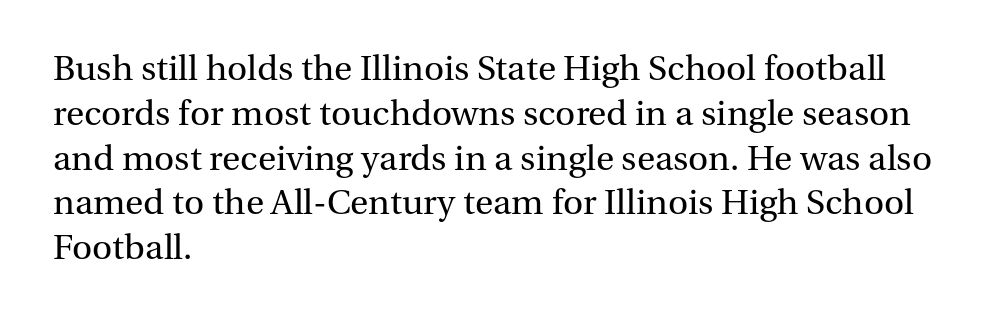
{"serif": "yes", "italic": "no", "bold": "no", "weight": "regular", "width": "normal", "stroke_contrast": "medium", "x_height": "medium", "monospaced": "no", "underline": "no", "align": "left", "line_spacing": "normal", "line_spacing_ratio": 1.28, "letter_spacing": "normal", "letter_spacing_em": 0.0, "glyph_px": 35}
